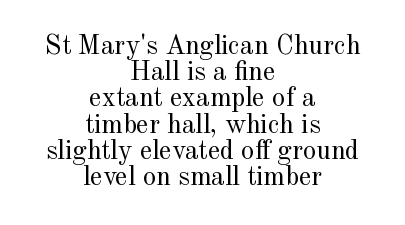
The image shows 27 px text type, upright; set centered, tight line spacing (0.97x), normal letter spacing, not underlined.
